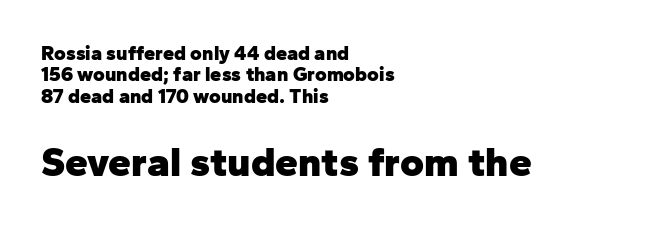
{"serif": "no", "italic": "no", "bold": "yes", "weight": "heavy", "width": "normal", "stroke_contrast": "low", "x_height": "medium", "monospaced": "no", "underline": "no", "align": "left", "line_spacing": "tight", "line_spacing_ratio": 1.07, "letter_spacing": "normal", "letter_spacing_em": 0.0, "larger_block": "second", "size_ratio": 2.05, "glyph_px": 41}
